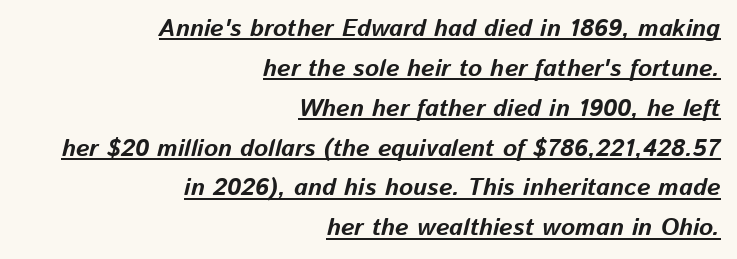
{"italic": "yes", "lean": "right", "slant_degrees": 13, "bold": "yes", "underline": "yes", "align": "right", "line_spacing": "normal", "line_spacing_ratio": 1.66, "letter_spacing": "normal", "letter_spacing_em": 0.0, "glyph_px": 24}
